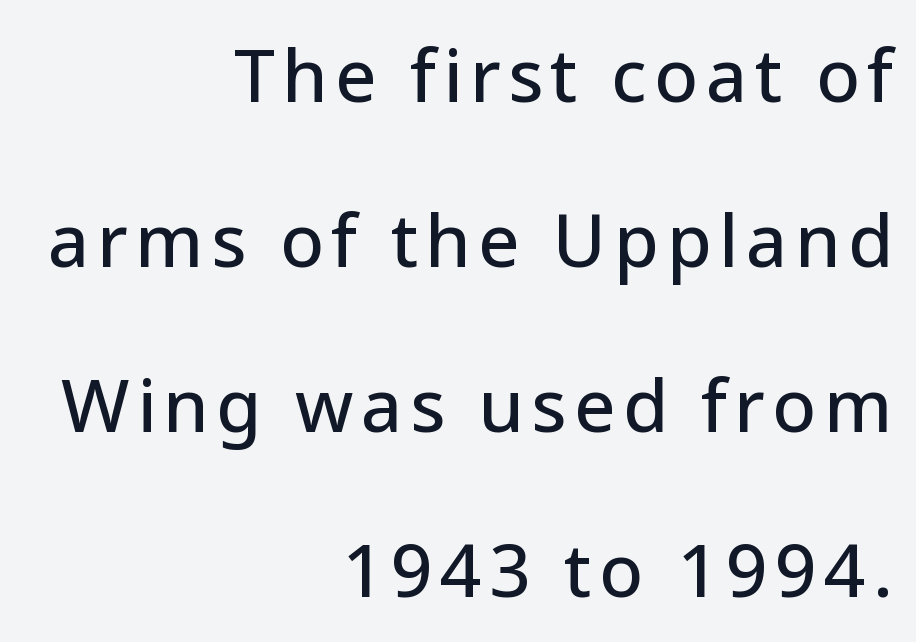
Q: Is the text italic (slanted)? A: No, it is upright.
Q: Is the typeface a serif or a sans-serif typeface? A: Sans-serif.
Q: Is the text underlined? A: No.
Q: How is the paragraph aligned? A: Right-aligned.
Q: Is the spacing between lines tight, normal or loose? A: Loose.
Q: Width (condensed, normal, or wide)? A: Normal.
Q: Stroke contrast? A: Low.
Q: x-height? A: Medium.
Q: Monospaced? A: No.
